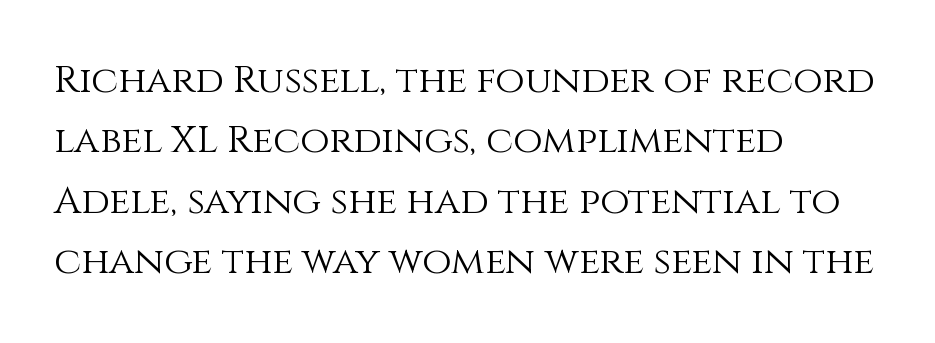
{"italic": "no", "bold": "no", "weight": "light", "width": "normal", "stroke_contrast": "medium", "x_height": "large", "monospaced": "no", "underline": "no", "align": "left", "line_spacing": "normal", "line_spacing_ratio": 1.59, "letter_spacing": "normal", "letter_spacing_em": 0.0, "glyph_px": 38}
